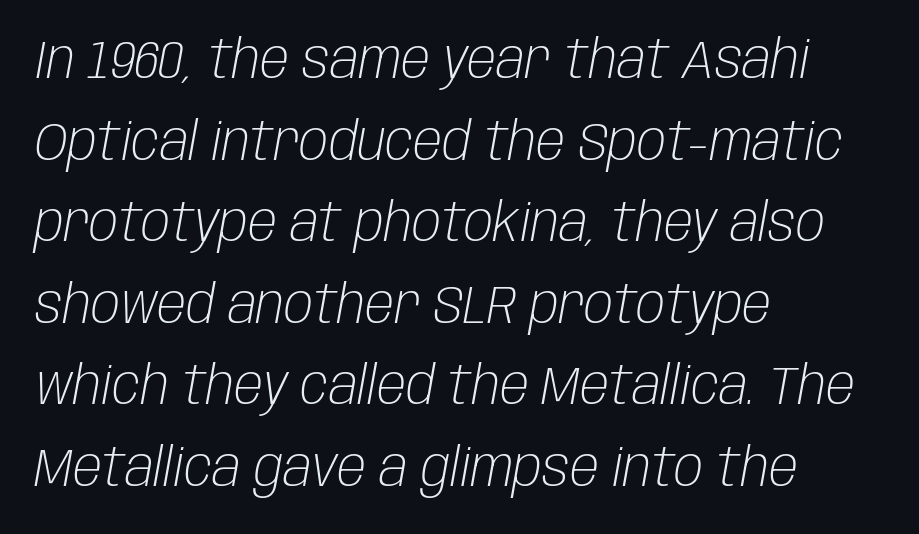
Honestly, the row spacing looks completely unremarkable. Varying glyph widths throughout — classic text-font behaviour. Descenders are the only things crossing below the line. The letterforms sit shoulder to shoulder at normal distance. In CSS terms this would be text-align: left. Summary of weight: not heavy and not bold.
